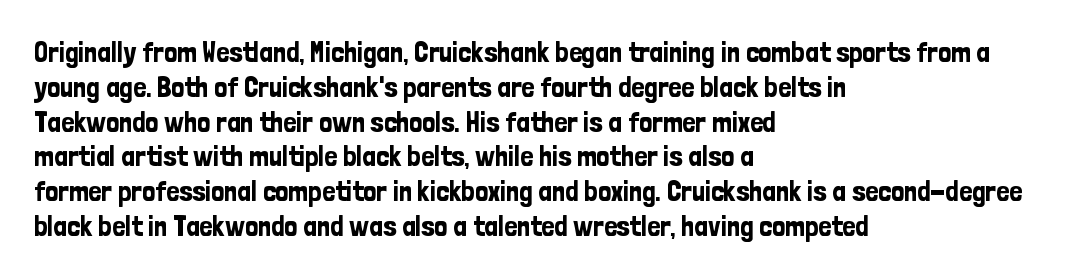
{"serif": "no", "italic": "no", "width": "condensed", "stroke_contrast": "low", "x_height": "medium", "monospaced": "no", "underline": "no", "align": "left", "line_spacing_ratio": 1.2, "letter_spacing": "normal", "letter_spacing_em": 0.0, "glyph_px": 29}
